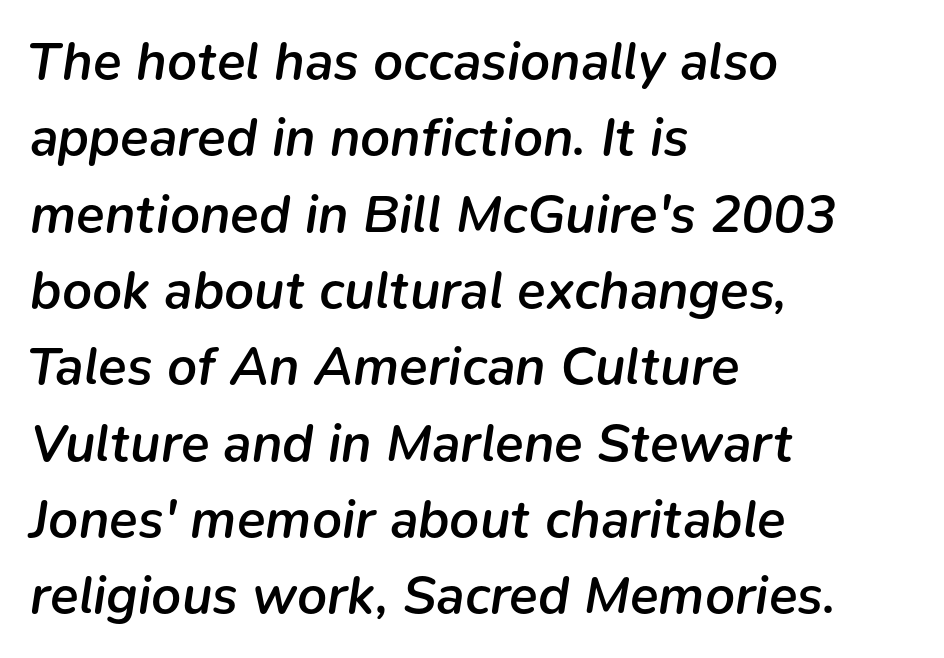
Q: Is the text bold? A: Semi-bold.
Q: Is the text italic (slanted)? A: Yes, it leans right by about 9 degrees.
Q: Is the text underlined? A: No.
Q: How is the paragraph aligned? A: Left-aligned.
Q: Is the spacing between letters normal or unusually wide? A: Normal.
Q: Is the spacing between lines tight, normal or loose? A: Normal.
Q: Width (condensed, normal, or wide)? A: Normal.
Q: Stroke contrast? A: Low.
Q: x-height? A: Medium.
Q: Monospaced? A: No.
